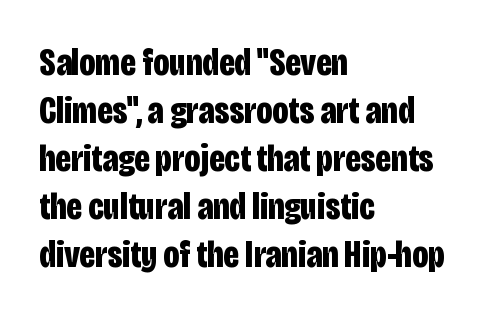
The image shows 38 px bold, condensed sans-serif type, upright; set left-aligned, normal line spacing (1.26x), normal letter spacing, not underlined; low stroke contrast and a large x-height.
